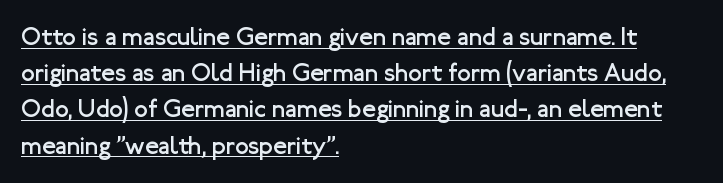
The image shows 25 px text type, upright; set left-aligned, normal line spacing (1.45x), normal letter spacing, underlined.
